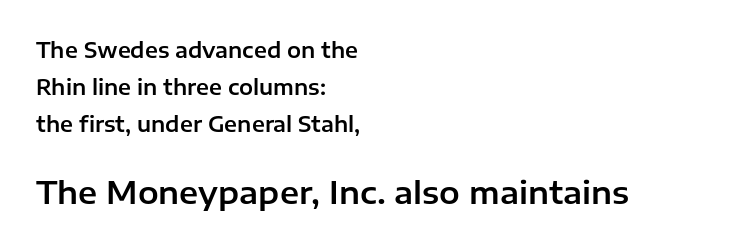
A typesetter would label this face a sans. You can tell it's not italic because the verticals are truly vertical. The passage is arranged the way most books set body copy — flush left. Spacing verdict: proportional, widths tailored to each character.
